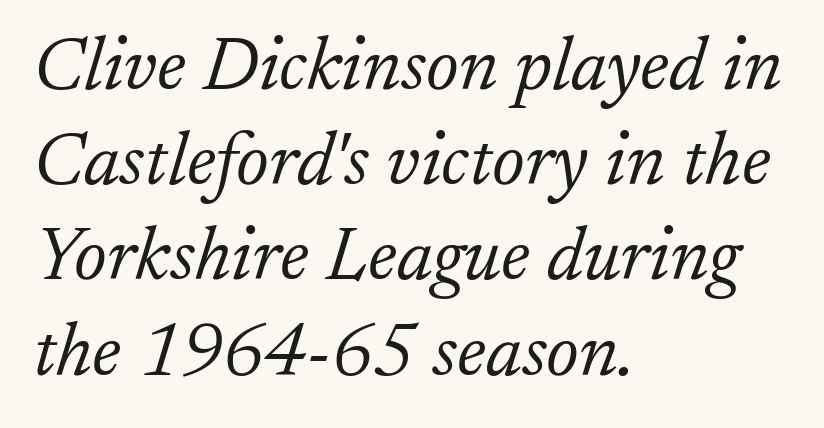
Q: Is the text bold? A: No.
Q: Is the text italic (slanted)? A: Yes, it leans right by about 17 degrees.
Q: Is the typeface a serif or a sans-serif typeface? A: Serif.
Q: Is the text underlined? A: No.
Q: How is the paragraph aligned? A: Left-aligned.
Q: Is the spacing between letters normal or unusually wide? A: Normal.
Q: Is the spacing between lines tight, normal or loose? A: Normal.
Q: Width (condensed, normal, or wide)? A: Normal.
Q: Stroke contrast? A: Low.
Q: x-height? A: Small.
Q: Monospaced? A: No.
